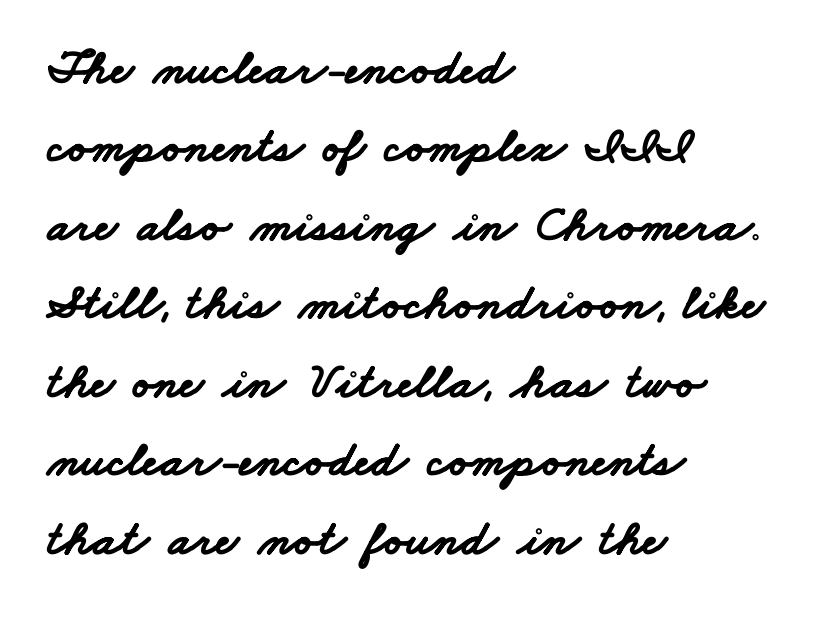
{"serif": "no", "bold": "yes", "weight": "bold", "width": "wide", "stroke_contrast": "low", "x_height": "small", "monospaced": "no", "underline": "no", "align": "left", "line_spacing": "normal", "line_spacing_ratio": 1.57, "letter_spacing": "normal", "letter_spacing_em": 0.0, "glyph_px": 50}
